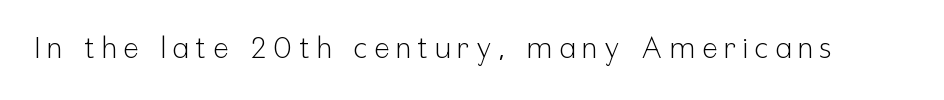
Q: Is the text bold? A: No.
Q: Is the text italic (slanted)? A: No, it is upright.
Q: Is the typeface a serif or a sans-serif typeface? A: Sans-serif.
Q: Is the text underlined? A: No.
Q: Is the spacing between letters normal or unusually wide? A: Unusually wide.
Q: Width (condensed, normal, or wide)? A: Condensed.
Q: Stroke contrast? A: Low.
Q: x-height? A: Medium.
Q: Monospaced? A: No.
